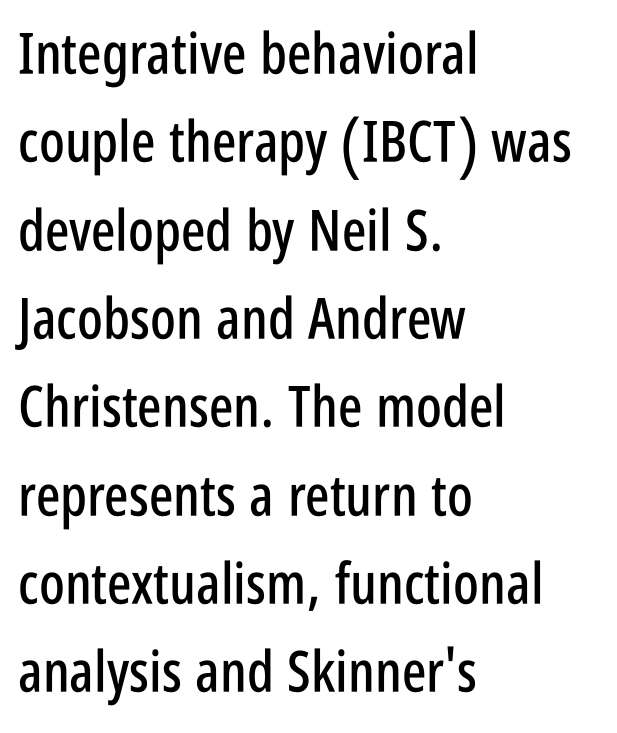
Q: Is the text italic (slanted)? A: No, it is upright.
Q: Is the typeface a serif or a sans-serif typeface? A: Sans-serif.
Q: Is the text underlined? A: No.
Q: How is the paragraph aligned? A: Left-aligned.
Q: Is the spacing between letters normal or unusually wide? A: Normal.
Q: Is the spacing between lines tight, normal or loose? A: Normal.
Q: Width (condensed, normal, or wide)? A: Condensed.
Q: Stroke contrast? A: Low.
Q: x-height? A: Large.
Q: Monospaced? A: No.
